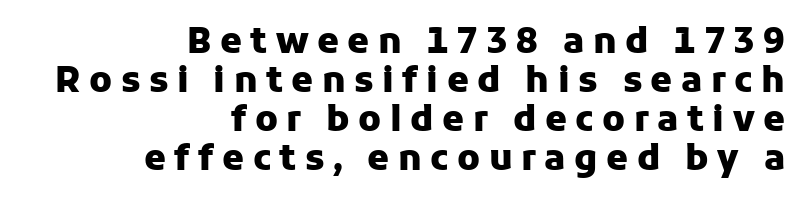
The image shows 35 px heavy sans-serif type, upright; set right-aligned, tight line spacing (1.11x), unusually wide letter spacing (+0.24 em), not underlined; low stroke contrast and a medium x-height.
